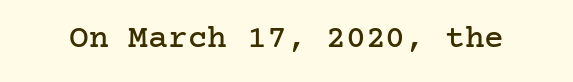
What stands out about the letter spacing? Nothing — it is the standard amount. Yep, those are serifs on the letters. No word sits above an underline. Do the letters lean? They stand straight.
